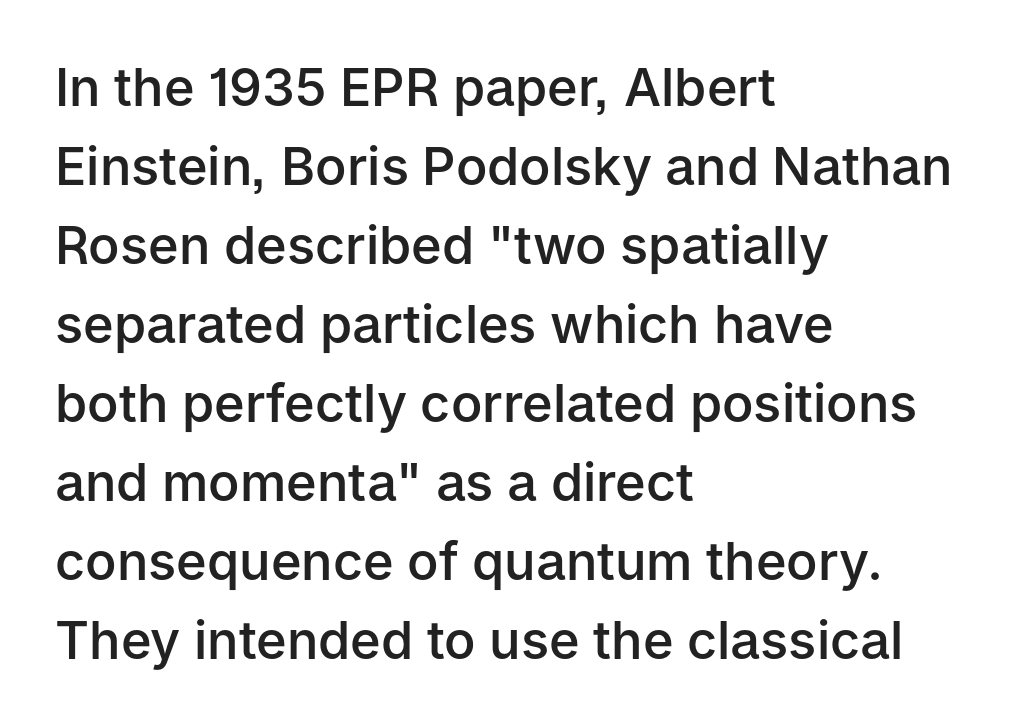
The image shows 52 px semibold sans-serif type, upright; set left-aligned, normal line spacing (1.52x), normal letter spacing, not underlined; low stroke contrast and a medium x-height.
